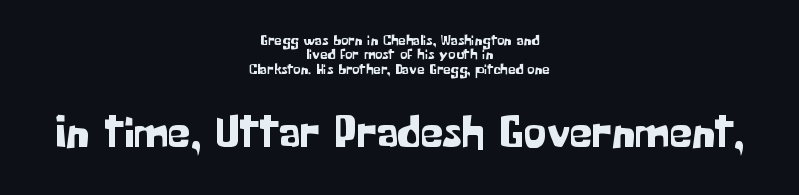
Which of the two is more prominent by size? The second, at the bottom. Do the characters align in a grid? No, the font is proportional. Caption: multi-line text, centered on the measure. Look at the tracking — it's just the regular setting, nothing added. Italic: no, the glyphs are upright roman.
